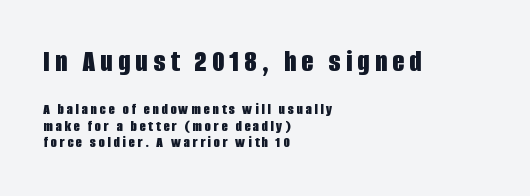
Q: Is the text bold? A: Yes.
Q: Is the text italic (slanted)? A: No, it is upright.
Q: Is the typeface a serif or a sans-serif typeface? A: Sans-serif.
Q: Is the text underlined? A: No.
Q: How is the paragraph aligned? A: Left-aligned.
Q: Is the spacing between lines tight, normal or loose? A: Tight.
Q: Which block of text is set in a larger size, the first (top) or the second (bottom)? A: The first (top) one.
Q: Width (condensed, normal, or wide)? A: Condensed.
Q: Stroke contrast? A: Low.
Q: x-height? A: Large.
Q: Monospaced? A: No.
